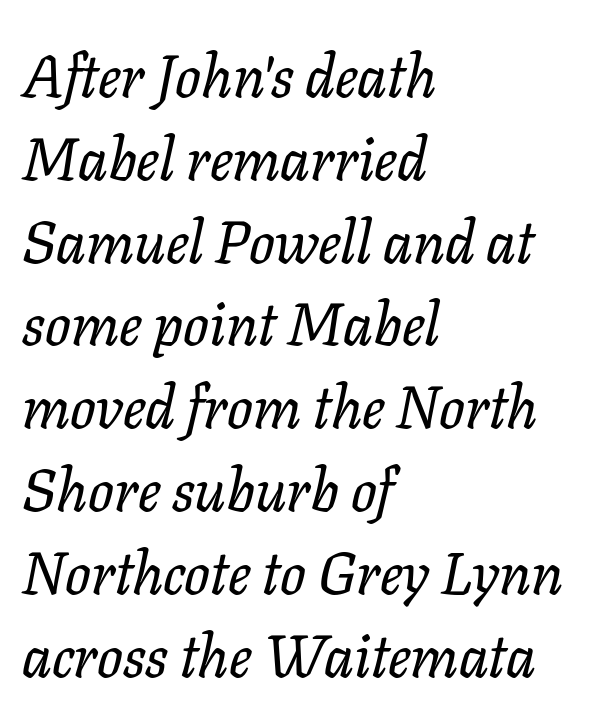
{"serif": "yes", "italic": "yes", "lean": "right", "slant_degrees": 11, "width": "normal", "stroke_contrast": "low", "x_height": "medium", "monospaced": "no", "underline": "no", "align": "left", "line_spacing": "normal", "line_spacing_ratio": 1.38, "letter_spacing": "normal", "letter_spacing_em": 0.0, "glyph_px": 60}
